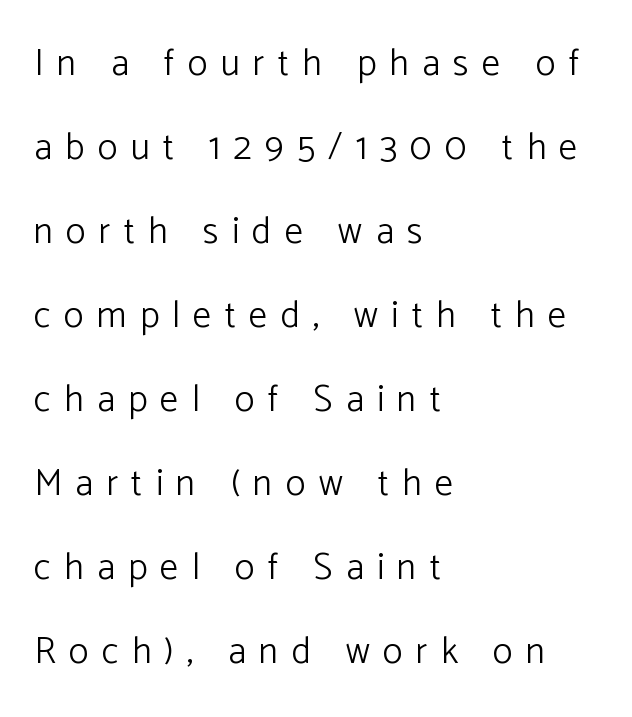
Q: Is the text bold? A: No.
Q: Is the text italic (slanted)? A: No, it is upright.
Q: Is the typeface a serif or a sans-serif typeface? A: Sans-serif.
Q: Is the text underlined? A: No.
Q: How is the paragraph aligned? A: Left-aligned.
Q: Is the spacing between letters normal or unusually wide? A: Unusually wide.
Q: Is the spacing between lines tight, normal or loose? A: Loose.
Q: Width (condensed, normal, or wide)? A: Normal.
Q: Stroke contrast? A: Low.
Q: x-height? A: Medium.
Q: Monospaced? A: No.
